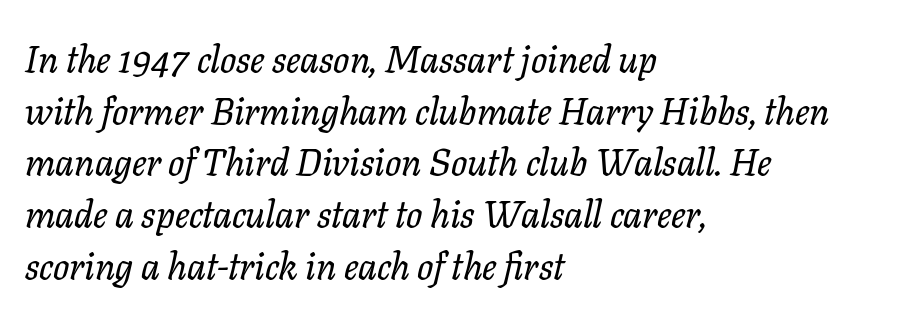
Evenly set lines give the paragraph a standard silhouette. A typesetter would label this face a serif. The passage shown has conventional tracking throughout. Posture: slanted.
